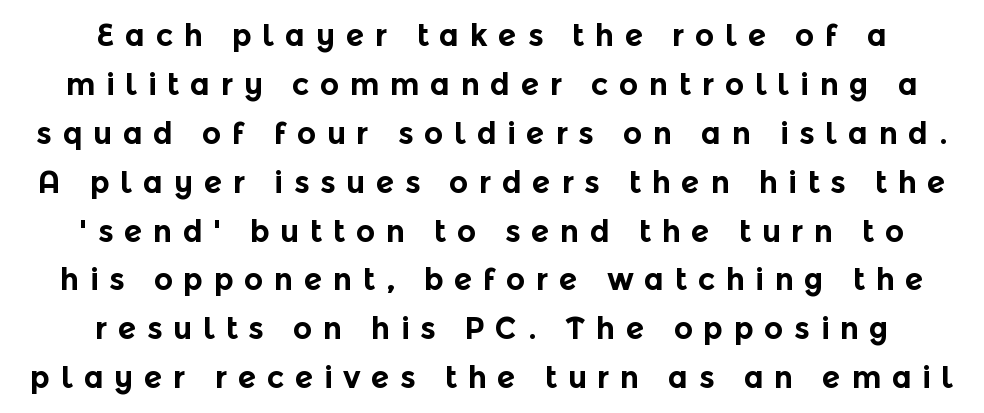
The image shows 30 px bold sans-serif type, upright; set centered, normal line spacing (1.63x), unusually wide letter spacing (+0.35 em), not underlined; a medium x-height.
